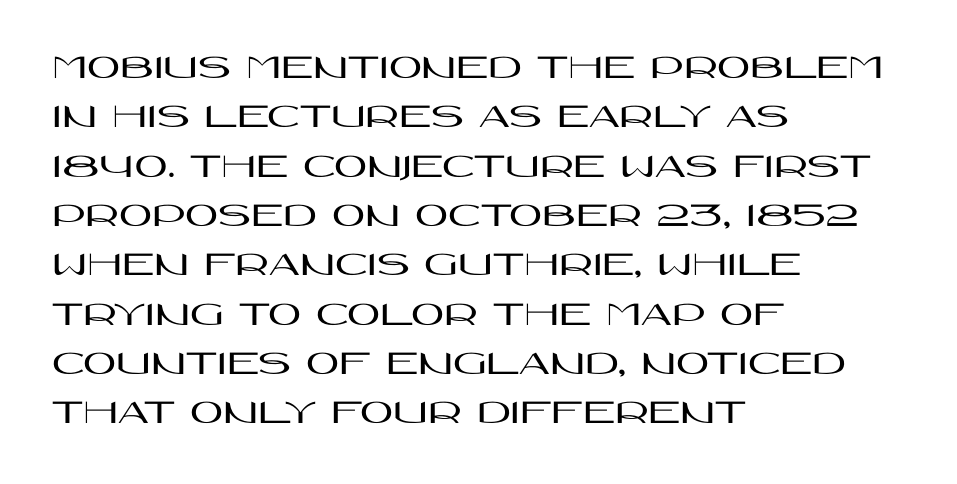
The lettering stays uniformly vertical, giving the passage a roman look. The lines are quadded left. Has an underline been added? It has not. Here the designer chose a conventional face with non-uniform glyph widths. The rendering shows plain stroke endings on the letterforms — a sans-serif design.
